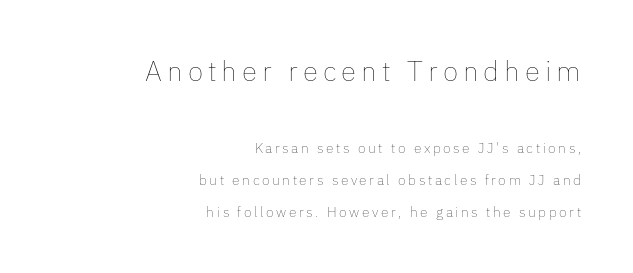
Varying glyph widths throughout — classic text-font behaviour. Is the stroke heavy? The answer is a plain regular-or-lighter. Summary of vertical rhythm: relaxed, with wide interline spacing. Words float on clear page, feet unadorned. Tall strokes in this sample are plumb rather than angled. A student would call this right alignment; a typographer would say flush right, rag left.
